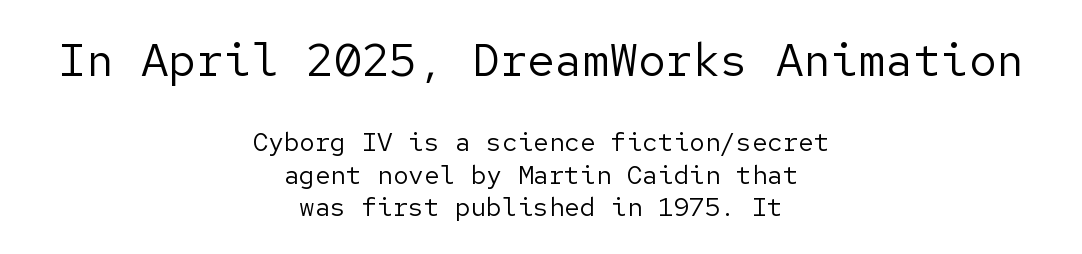
Q: Is the text bold? A: No.
Q: Is the text italic (slanted)? A: No, it is upright.
Q: Is the typeface a serif or a sans-serif typeface? A: Sans-serif.
Q: Is the text underlined? A: No.
Q: How is the paragraph aligned? A: Centered.
Q: Is the spacing between letters normal or unusually wide? A: Normal.
Q: Is the spacing between lines tight, normal or loose? A: Normal.
Q: Which block of text is set in a larger size, the first (top) or the second (bottom)? A: The first (top) one.
Q: Width (condensed, normal, or wide)? A: Normal.
Q: Stroke contrast? A: Low.
Q: x-height? A: Medium.
